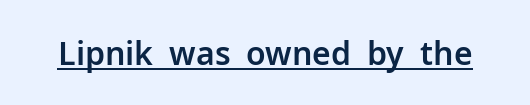
{"serif": "no", "italic": "no", "width": "normal", "stroke_contrast": "low", "x_height": "medium", "monospaced": "no", "underline": "yes", "letter_spacing": "normal", "letter_spacing_em": 0.0, "glyph_px": 32}
